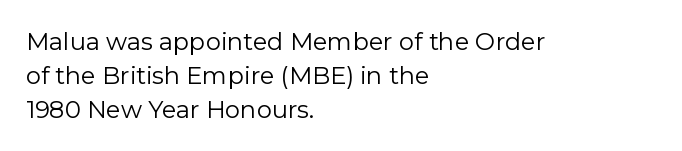
Q: Is the text bold? A: No.
Q: Is the text italic (slanted)? A: No, it is upright.
Q: Is the text underlined? A: No.
Q: How is the paragraph aligned? A: Left-aligned.
Q: Is the spacing between letters normal or unusually wide? A: Normal.
Q: Is the spacing between lines tight, normal or loose? A: Normal.
